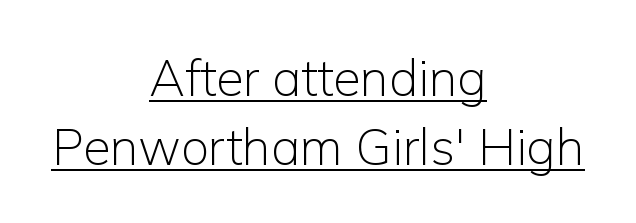
The image shows 50 px light sans-serif type, upright; set centered, normal line spacing (1.38x), normal letter spacing, underlined; low stroke contrast and a medium x-height.
